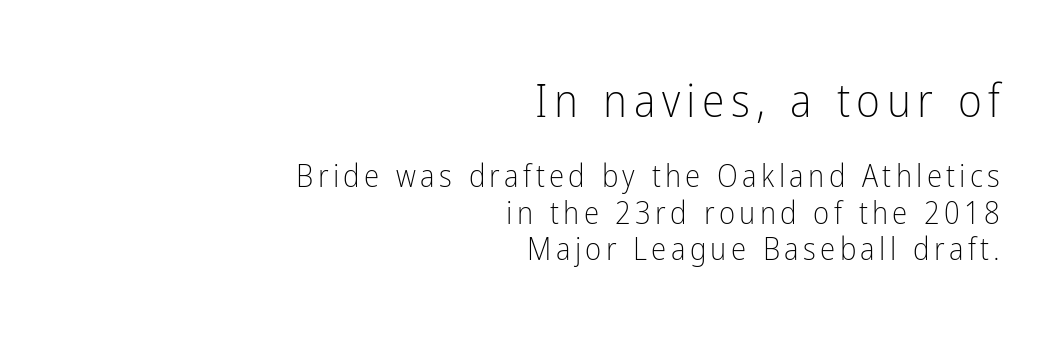
Each row of text sits above clean, open space. Character widths vary here, with narrow letters taking less room than wide ones. What kind of face is this? One without serifs — a sans. Counters stay open thanks to moderate or lighter strokes.
